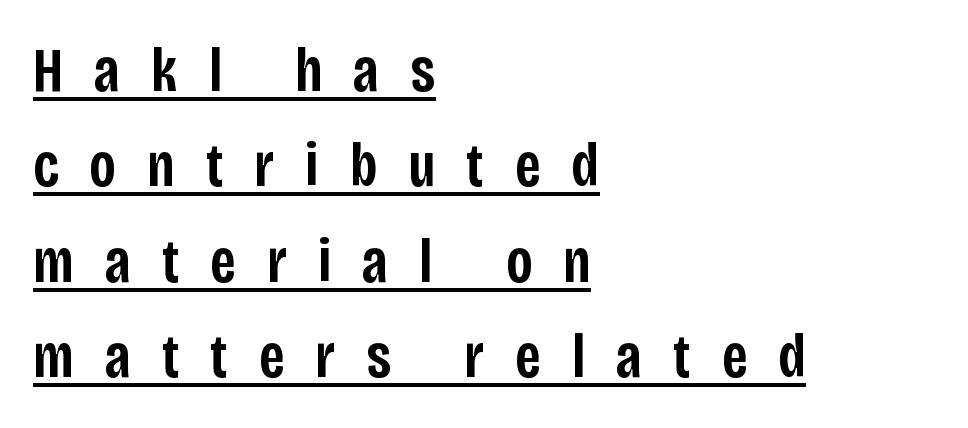
The image shows 62 px semibold, condensed sans-serif type, upright; set left-aligned, normal line spacing (1.54x), unusually wide letter spacing (+0.5 em), underlined; low stroke contrast and a large x-height.
